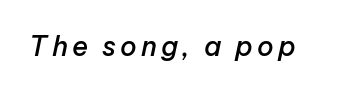
Q: Is the text bold? A: Semi-bold.
Q: Is the text italic (slanted)? A: Yes, it leans right by about 12 degrees.
Q: Is the text underlined? A: No.
